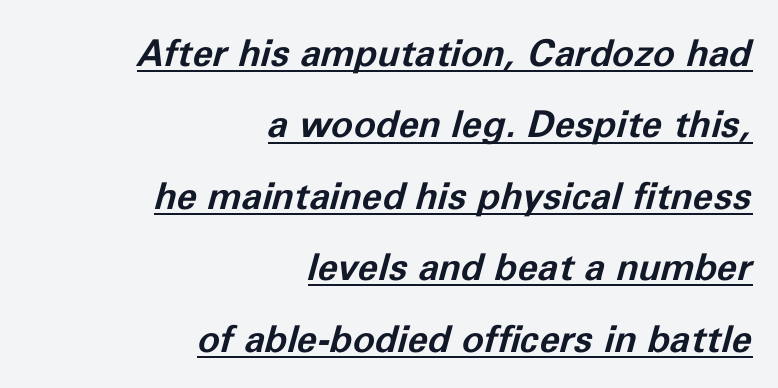
The image shows 37 px bold type, italic (leaning right); set right-aligned, loose line spacing (1.93x), normal letter spacing, underlined; low stroke contrast and a medium x-height.
